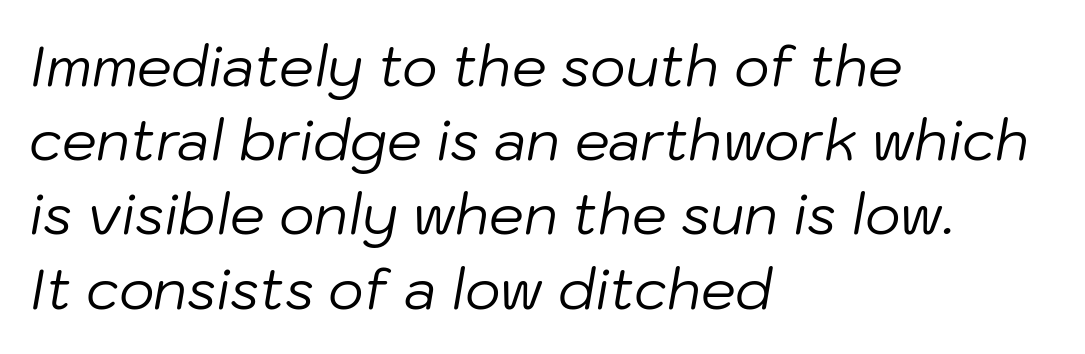
The image shows 55 px regular-weight type, italic (leaning right); set left-aligned, normal line spacing (1.35x), normal letter spacing, not underlined; low stroke contrast and a medium x-height.
